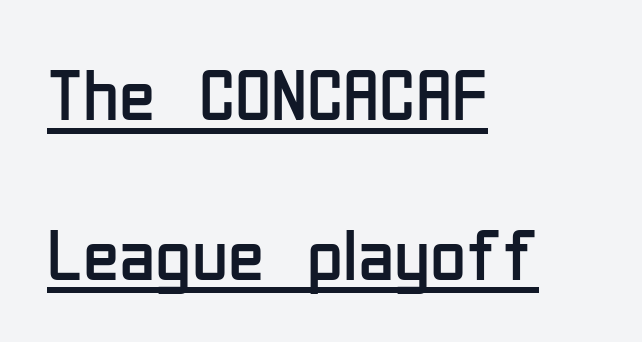
A classic flush-left, rag-right setting is used for this passage. Examine the stroke ends and you'll find no serifs. Tall strokes in this sample are plumb rather than angled. Here the designer chose a conventional face with non-uniform glyph widths.
